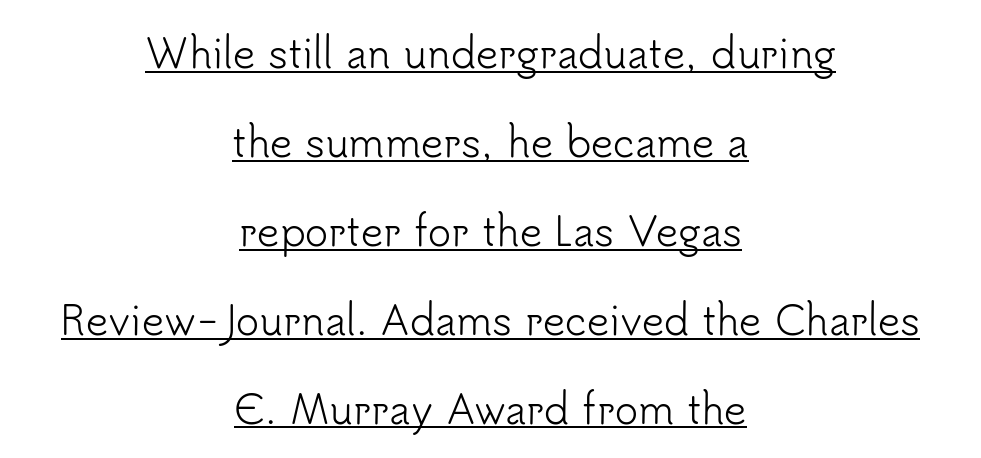
Q: Is the text bold? A: No.
Q: Is the text italic (slanted)? A: No, it is upright.
Q: Is the typeface a serif or a sans-serif typeface? A: Sans-serif.
Q: Is the text underlined? A: Yes.
Q: How is the paragraph aligned? A: Centered.
Q: Is the spacing between letters normal or unusually wide? A: Normal.
Q: Is the spacing between lines tight, normal or loose? A: Loose.
Q: Width (condensed, normal, or wide)? A: Normal.
Q: Stroke contrast? A: Low.
Q: x-height? A: Small.
Q: Monospaced? A: No.
